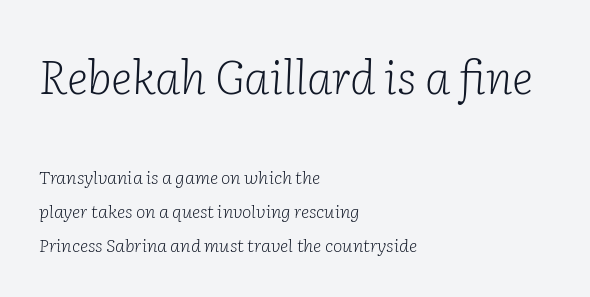
Here the designer chose a conventional face with non-uniform glyph widths. The font family rendered here belongs to the serif group. This sample uses plain, unmodified letter spacing. The lines in this sample share a left origin and differ only in where they stop. Would a proofreader flag this as italicized? Yes. The first block has been scaled up relative to the second.
